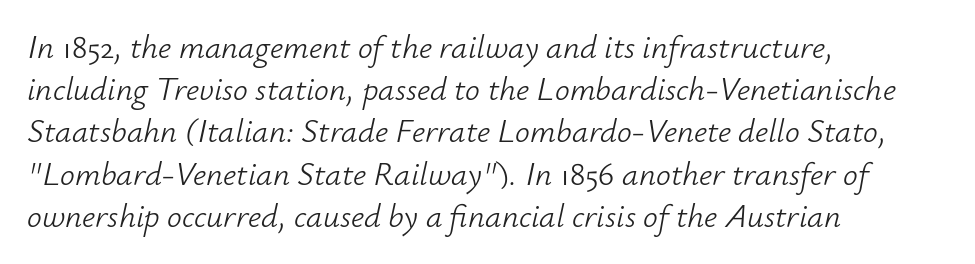
Typeset ragged right — the left edge is the straight one. The passage shown leans; its letterforms are oblique. Has an underline been added? It has not. Here the designer chose a conventional face with non-uniform glyph widths. This reads as an unemphasized weight, regular at the heaviest.
